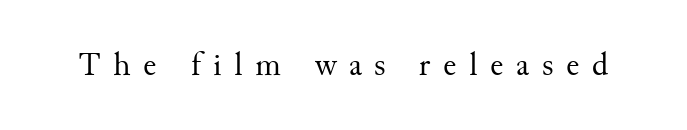
{"serif": "yes", "italic": "no", "bold": "no", "weight": "regular", "width": "normal", "stroke_contrast": "medium", "x_height": "small", "monospaced": "no", "underline": "no", "letter_spacing": "wide", "letter_spacing_em": 0.38, "glyph_px": 33}
